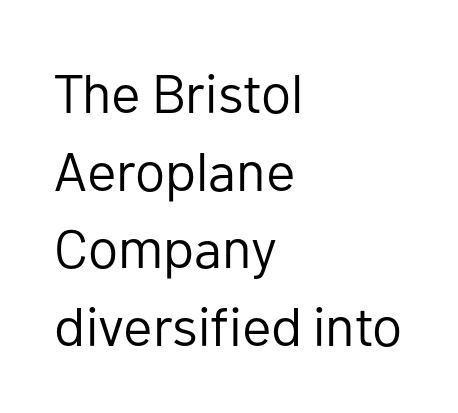
The image shows 55 px regular-weight sans-serif type, upright; set left-aligned, normal line spacing (1.41x), normal letter spacing, not underlined; low stroke contrast and a medium x-height.
